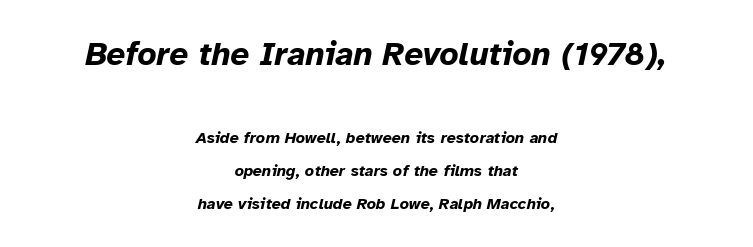
The image shows 33 px bold type, italic (leaning right); set centered, loose line spacing (2.05x), normal letter spacing, not underlined; the first (top) block is 2.06x larger; low stroke contrast and a medium x-height.
